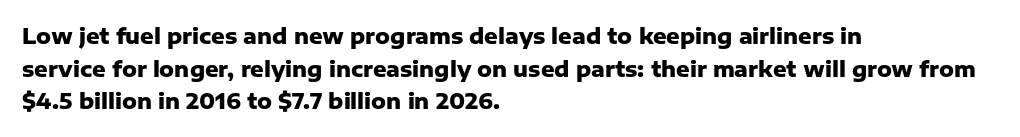
The image shows 21 px bold type, upright; set left-aligned, normal line spacing (1.55x), normal letter spacing, not underlined.
